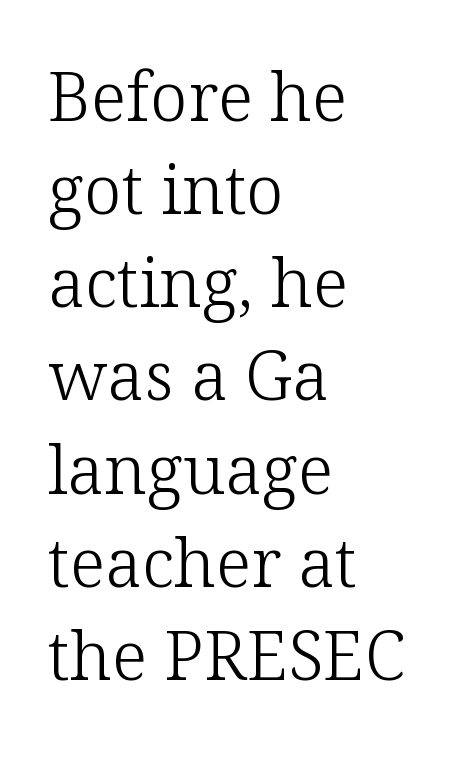
The image shows 68 px light serif type, upright; set left-aligned, normal line spacing (1.37x), normal letter spacing, not underlined; low stroke contrast and a medium x-height.
